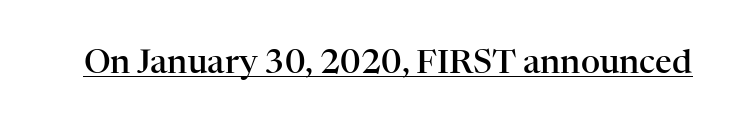
{"serif": "yes", "italic": "no", "bold": "semi", "weight": "semibold", "width": "normal", "stroke_contrast": "high", "x_height": "medium", "monospaced": "no", "underline": "yes", "letter_spacing": "normal", "letter_spacing_em": 0.0, "glyph_px": 33}
